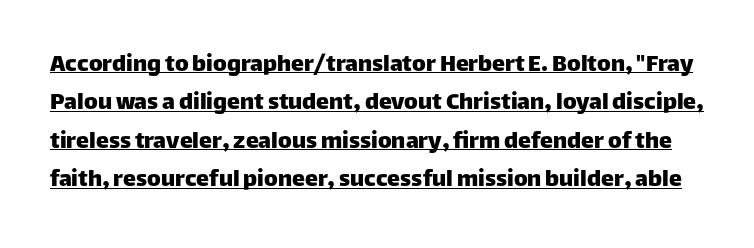
Q: Is the text italic (slanted)? A: No, it is upright.
Q: Is the text underlined? A: Yes.
Q: Is the spacing between letters normal or unusually wide? A: Normal.
Q: Is the spacing between lines tight, normal or loose? A: Normal.
